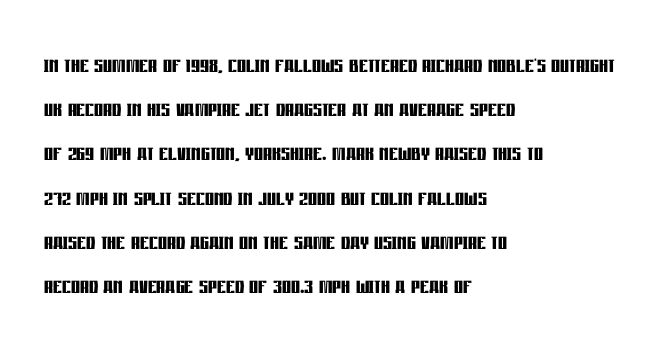
The image shows 28 px semibold, condensed sans-serif type, upright; set left-aligned, normal line spacing (1.58x), normal letter spacing, not underlined; low stroke contrast and a large x-height.
